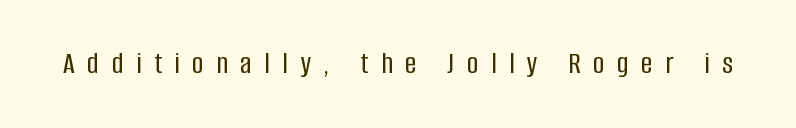
The image shows 31 px condensed sans-serif type, upright; set unusually wide letter spacing (+0.41 em), not underlined; low stroke contrast and a large x-height.
